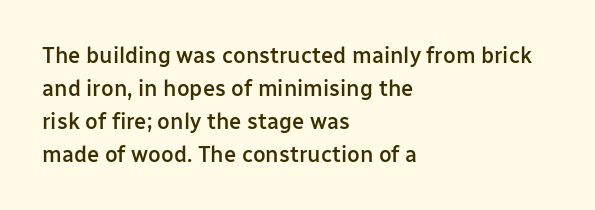
The image shows 22 px text type, upright; set left-aligned, normal line spacing (1.5x), normal letter spacing, not underlined.
